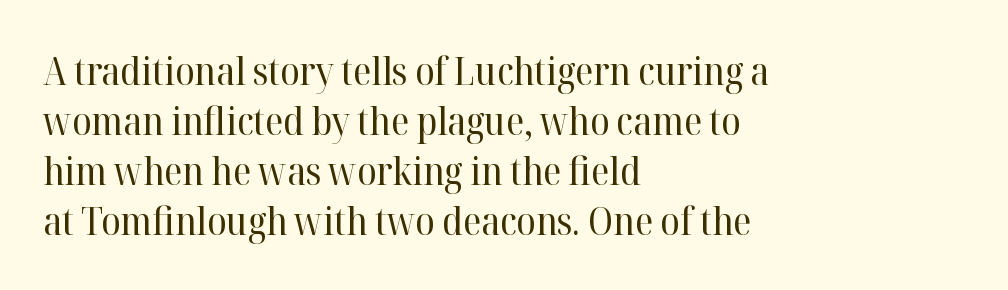
Q: Is the text bold? A: No.
Q: Is the text italic (slanted)? A: No, it is upright.
Q: Is the typeface a serif or a sans-serif typeface? A: Serif.
Q: Is the text underlined? A: No.
Q: How is the paragraph aligned? A: Left-aligned.
Q: Is the spacing between letters normal or unusually wide? A: Normal.
Q: Is the spacing between lines tight, normal or loose? A: Normal.
Q: Width (condensed, normal, or wide)? A: Normal.
Q: Stroke contrast? A: High.
Q: x-height? A: Medium.
Q: Monospaced? A: No.
